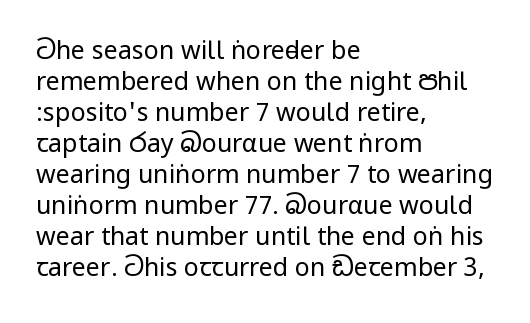
{"italic": "no", "bold": "no", "underline": "no", "align": "left", "line_spacing_ratio": 1.24, "letter_spacing": "normal", "letter_spacing_em": 0.0, "glyph_px": 25}
